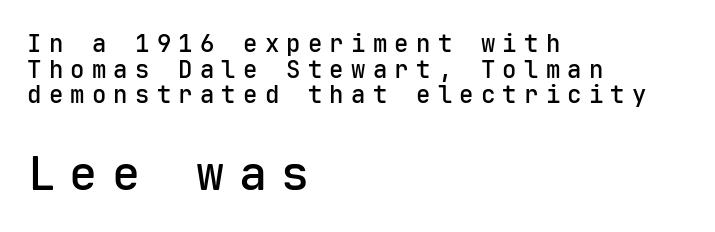
Q: Is the text bold? A: Semi-bold.
Q: Is the text italic (slanted)? A: No, it is upright.
Q: Is the typeface a serif or a sans-serif typeface? A: Sans-serif.
Q: Is the text underlined? A: No.
Q: How is the paragraph aligned? A: Left-aligned.
Q: Is the spacing between letters normal or unusually wide? A: Unusually wide.
Q: Is the spacing between lines tight, normal or loose? A: Tight.
Q: Which block of text is set in a larger size, the first (top) or the second (bottom)? A: The second (bottom) one.
Q: Width (condensed, normal, or wide)? A: Normal.
Q: Stroke contrast? A: Low.
Q: x-height? A: Medium.
Q: Monospaced? A: Yes.
